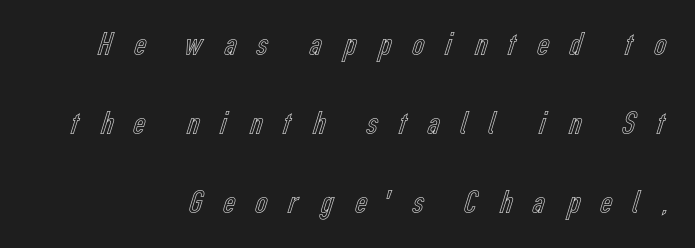
{"width": "condensed", "x_height": "medium", "monospaced": "no", "underline": "no", "line_spacing": "loose", "line_spacing_ratio": 2.33, "letter_spacing": "wide", "letter_spacing_em": 0.5, "glyph_px": 34}
